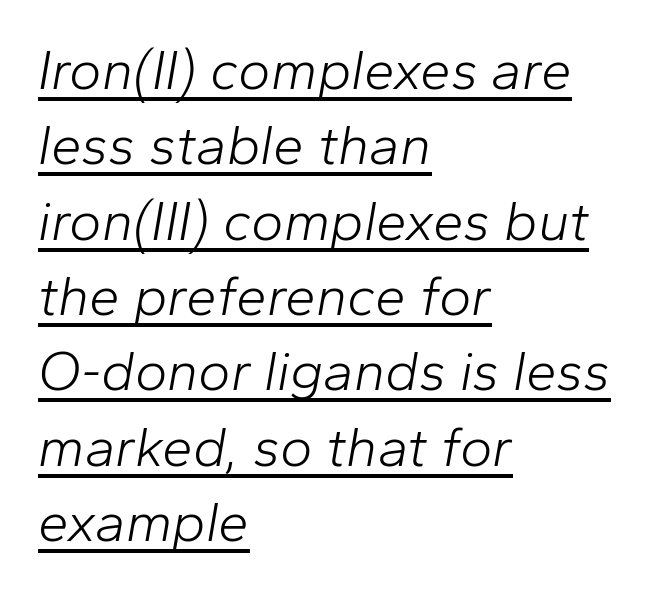
Q: Is the text bold? A: No.
Q: Is the text italic (slanted)? A: Yes, it leans right by about 10 degrees.
Q: Is the text underlined? A: Yes.
Q: How is the paragraph aligned? A: Left-aligned.
Q: Is the spacing between letters normal or unusually wide? A: Normal.
Q: Is the spacing between lines tight, normal or loose? A: Normal.
Q: Width (condensed, normal, or wide)? A: Normal.
Q: Stroke contrast? A: Low.
Q: x-height? A: Medium.
Q: Monospaced? A: No.
